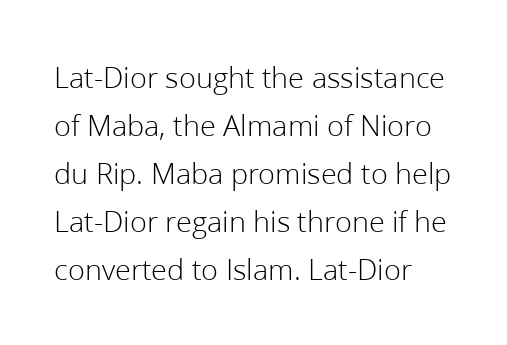
Posture: straight, roman, zero tilt. Is this a heavy cut? Hardly; it is regular or lighter. The passage shown is not underscored anywhere. The rows are spaced the way most documents space them. Spacing verdict: proportional, widths tailored to each character. How are the letters spaced? Ordinarily, with no added tracking.
